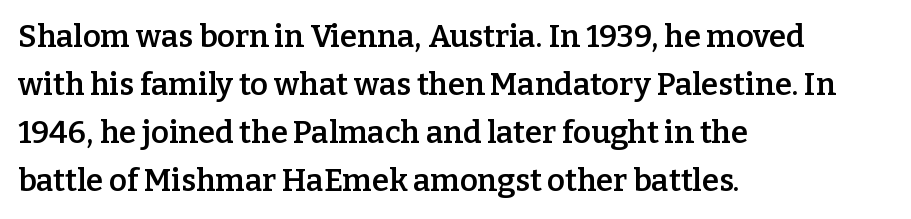
This sample keeps an unexceptional amount of space between lines. Notice the strokes are somewhat thickened but not fully heavy: this is a semibold. Do the characters align in a grid? No, the font is proportional. The axis of the letterforms is exactly vertical. Nobody touched the tracking dial on this one.
